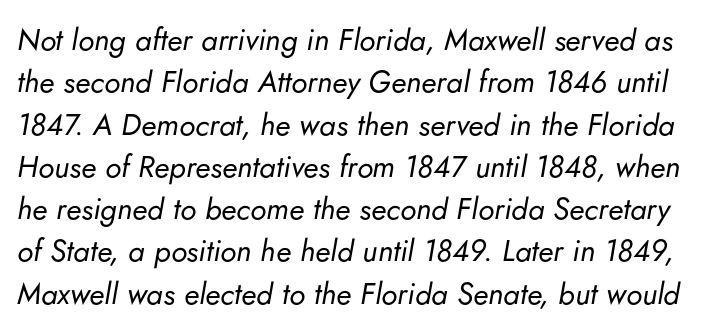
Q: Is the text bold? A: No.
Q: Is the text italic (slanted)? A: Yes, it leans right by about 5 degrees.
Q: Is the text underlined? A: No.
Q: Is the spacing between letters normal or unusually wide? A: Normal.
Q: Is the spacing between lines tight, normal or loose? A: Normal.
Q: Width (condensed, normal, or wide)? A: Normal.
Q: Stroke contrast? A: Low.
Q: x-height? A: Small.
Q: Monospaced? A: No.
